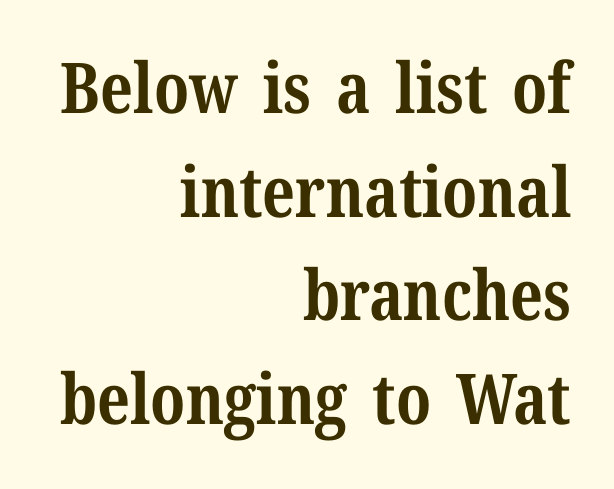
Q: Is the text bold? A: Yes.
Q: Is the text italic (slanted)? A: No, it is upright.
Q: Is the typeface a serif or a sans-serif typeface? A: Serif.
Q: Is the text underlined? A: No.
Q: How is the paragraph aligned? A: Right-aligned.
Q: Is the spacing between letters normal or unusually wide? A: Normal.
Q: Is the spacing between lines tight, normal or loose? A: Normal.
Q: Width (condensed, normal, or wide)? A: Normal.
Q: Stroke contrast? A: Medium.
Q: x-height? A: Medium.
Q: Monospaced? A: No.
